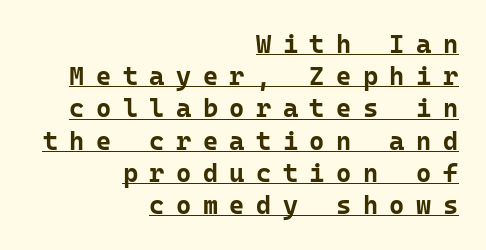
The image shows 26 px bold type, upright; set right-aligned, line spacing 1.24x, unusually wide letter spacing (+0.44 em), underlined.
